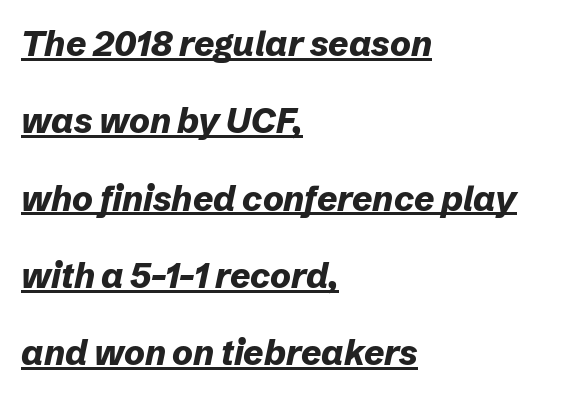
{"italic": "yes", "lean": "right", "slant_degrees": 12, "bold": "yes", "weight": "bold", "width": "normal", "stroke_contrast": "low", "x_height": "medium", "monospaced": "no", "underline": "yes", "align": "left", "line_spacing": "loose", "line_spacing_ratio": 2.21, "letter_spacing": "normal", "letter_spacing_em": 0.0, "glyph_px": 35}
